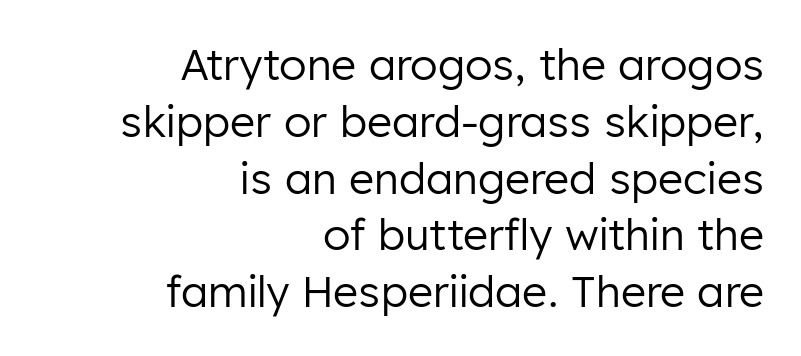
The image shows 43 px regular-weight sans-serif type, upright; set right-aligned, normal line spacing (1.32x), normal letter spacing, not underlined; low stroke contrast and a medium x-height.
